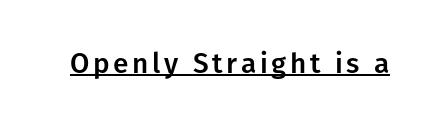
Q: Is the text italic (slanted)? A: No, it is upright.
Q: Is the typeface a serif or a sans-serif typeface? A: Sans-serif.
Q: Is the text underlined? A: Yes.
Q: Width (condensed, normal, or wide)? A: Normal.
Q: Stroke contrast? A: Low.
Q: x-height? A: Medium.
Q: Monospaced? A: No.
